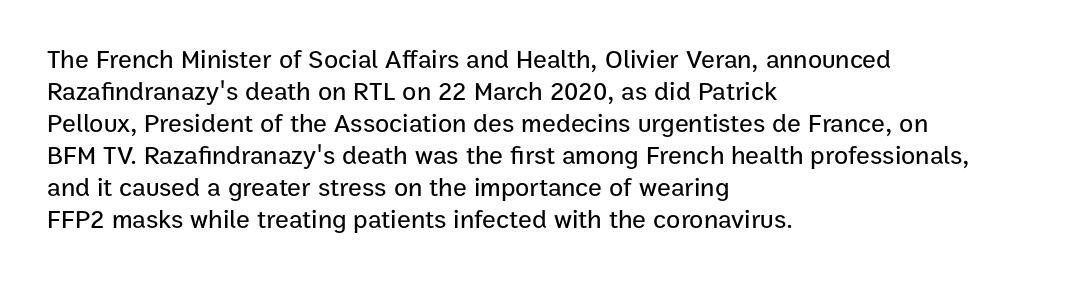
{"italic": "no", "underline": "no", "align": "left", "line_spacing_ratio": 1.23, "letter_spacing": "normal", "letter_spacing_em": 0.0, "glyph_px": 26}
